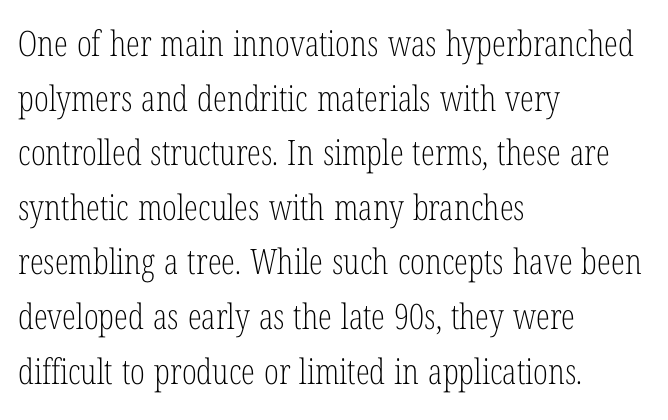
Q: Is the text bold? A: No.
Q: Is the text italic (slanted)? A: No, it is upright.
Q: Is the typeface a serif or a sans-serif typeface? A: Serif.
Q: Is the text underlined? A: No.
Q: How is the paragraph aligned? A: Left-aligned.
Q: Is the spacing between letters normal or unusually wide? A: Normal.
Q: Is the spacing between lines tight, normal or loose? A: Normal.
Q: Width (condensed, normal, or wide)? A: Condensed.
Q: Stroke contrast? A: Low.
Q: x-height? A: Medium.
Q: Monospaced? A: No.
